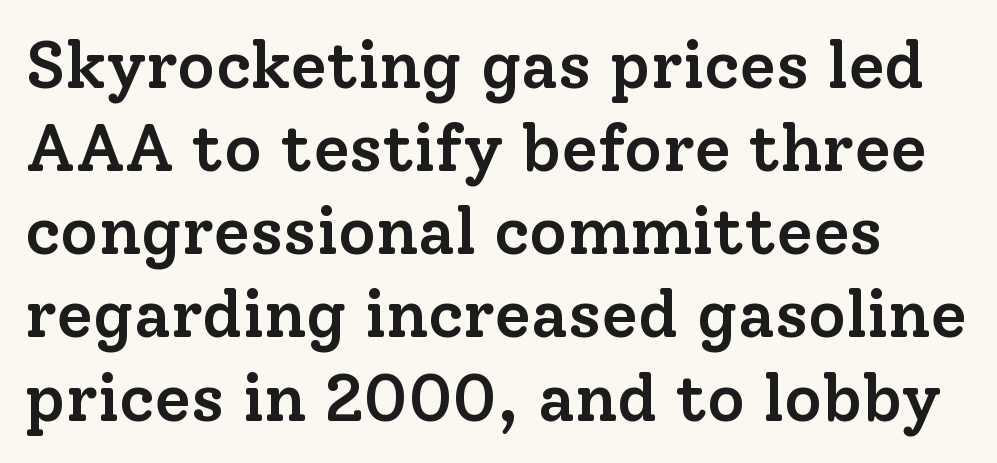
Q: Is the text bold? A: Semi-bold.
Q: Is the text italic (slanted)? A: No, it is upright.
Q: Is the typeface a serif or a sans-serif typeface? A: Serif.
Q: Is the text underlined? A: No.
Q: Is the spacing between letters normal or unusually wide? A: Normal.
Q: Is the spacing between lines tight, normal or loose? A: Normal.
Q: Width (condensed, normal, or wide)? A: Normal.
Q: Stroke contrast? A: Low.
Q: x-height? A: Medium.
Q: Monospaced? A: No.
